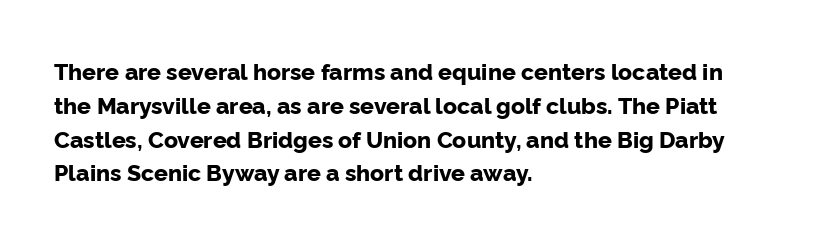
Q: Is the text bold? A: Yes.
Q: Is the text italic (slanted)? A: No, it is upright.
Q: Is the text underlined? A: No.
Q: How is the paragraph aligned? A: Left-aligned.
Q: Is the spacing between letters normal or unusually wide? A: Normal.
Q: Is the spacing between lines tight, normal or loose? A: Normal.
